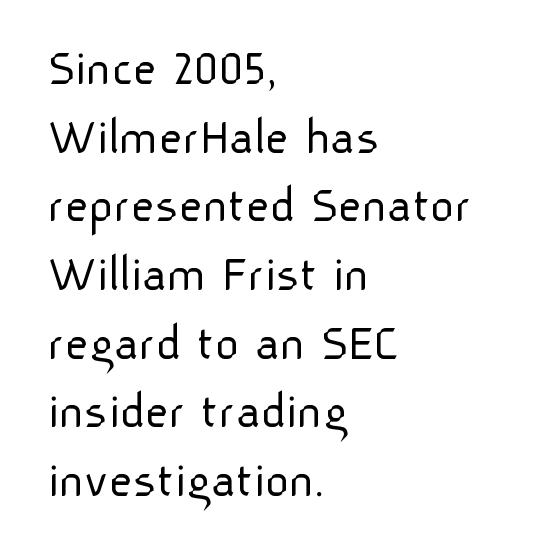
Q: Is the text bold? A: No.
Q: Is the text italic (slanted)? A: No, it is upright.
Q: Is the typeface a serif or a sans-serif typeface? A: Sans-serif.
Q: Is the text underlined? A: No.
Q: How is the paragraph aligned? A: Left-aligned.
Q: Is the spacing between letters normal or unusually wide? A: Normal.
Q: Is the spacing between lines tight, normal or loose? A: Normal.
Q: Width (condensed, normal, or wide)? A: Normal.
Q: Stroke contrast? A: Low.
Q: x-height? A: Medium.
Q: Monospaced? A: No.
